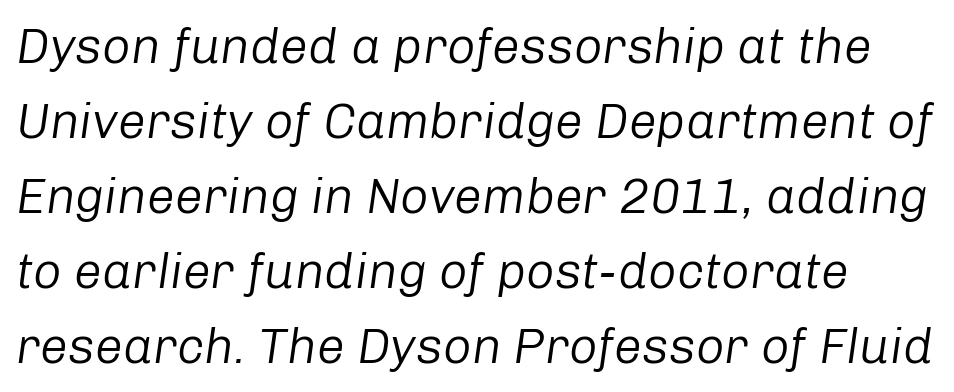
The image shows 50 px regular-weight type, italic (leaning right); set normal line spacing (1.5x), normal letter spacing, not underlined; low stroke contrast and a medium x-height.
